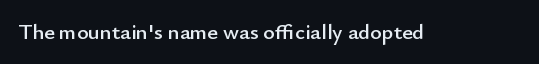
The image shows 22 px text type, upright; set normal letter spacing, not underlined.
